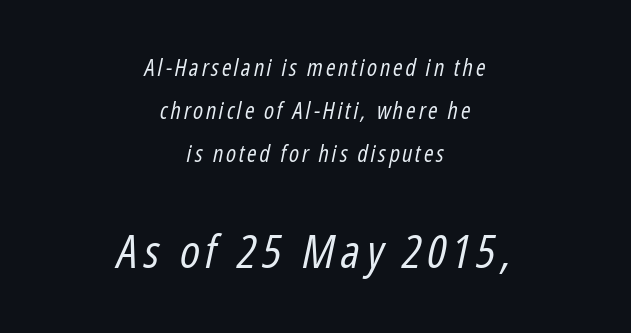
You can tell it's italic because the verticals aren't actually vertical. The weight tops out at a normal text grade. The more generous point size was reserved for the lower chunk. The lines in this sample share a center point and differ in where they start and stop. The letters advance in unequal steps, a hallmark of proportional type.
